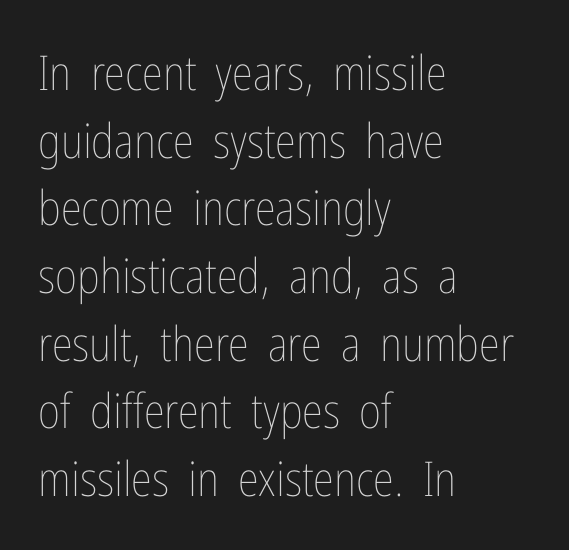
Nothing heavy about these letters — not bold at all. Each new line begins a customary step beneath the previous one. Ascenders rise straight up at ninety degrees. Quick note: underline off. Tracking value appears to be zero — textbook default spacing. A student would call this left alignment; a typographer would say flush left, rag right.
